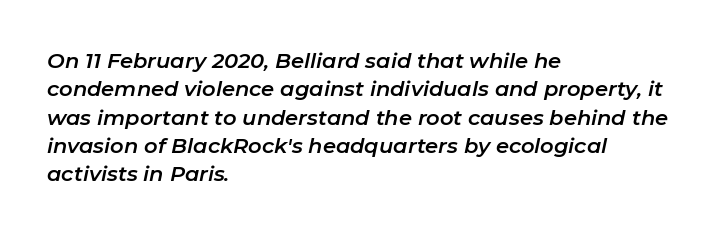
{"italic": "yes", "lean": "right", "slant_degrees": 11, "underline": "no", "align": "left", "line_spacing": "normal", "line_spacing_ratio": 1.35, "letter_spacing": "normal", "letter_spacing_em": 0.0, "glyph_px": 21}
